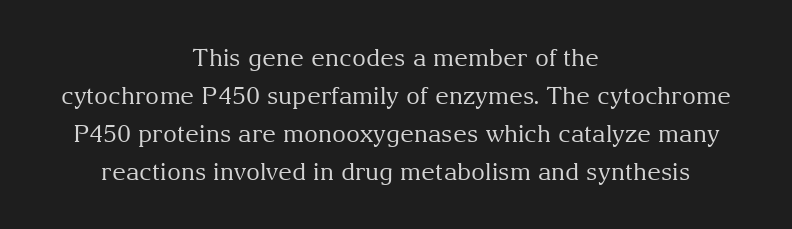
Q: Is the text bold? A: No.
Q: Is the text italic (slanted)? A: No, it is upright.
Q: Is the text underlined? A: No.
Q: How is the paragraph aligned? A: Centered.
Q: Is the spacing between letters normal or unusually wide? A: Normal.
Q: Is the spacing between lines tight, normal or loose? A: Normal.
